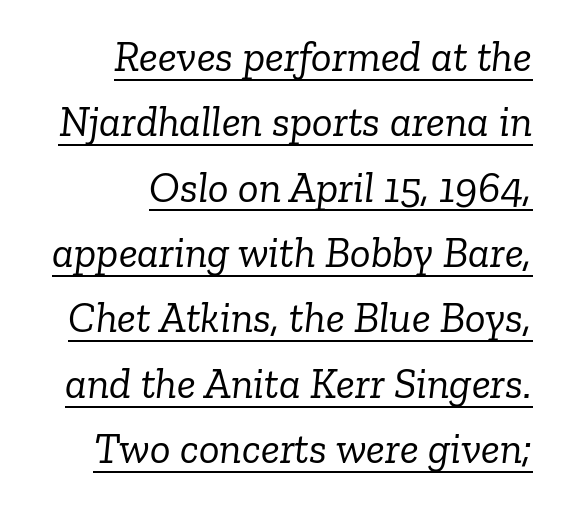
Q: Is the text bold? A: No.
Q: Is the text italic (slanted)? A: Yes, it leans right by about 6 degrees.
Q: Is the typeface a serif or a sans-serif typeface? A: Serif.
Q: Is the text underlined? A: Yes.
Q: How is the paragraph aligned? A: Right-aligned.
Q: Is the spacing between letters normal or unusually wide? A: Normal.
Q: Is the spacing between lines tight, normal or loose? A: Normal.
Q: Width (condensed, normal, or wide)? A: Normal.
Q: Stroke contrast? A: Low.
Q: x-height? A: Medium.
Q: Monospaced? A: No.
